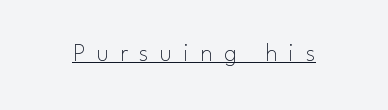
{"italic": "no", "bold": "no", "underline": "yes", "letter_spacing": "wide", "letter_spacing_em": 0.46, "glyph_px": 25}
